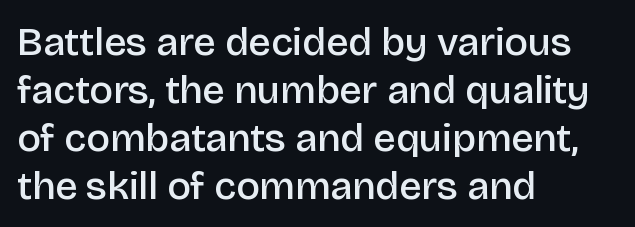
The words here are not underlined. The letterforms sit shoulder to shoulder at normal distance. A typesetter would mark this as roman, not italic. Looks like regular typesetting: each glyph gets only the width it needs. Letterform terminals end flat and unadorned throughout the passage.
